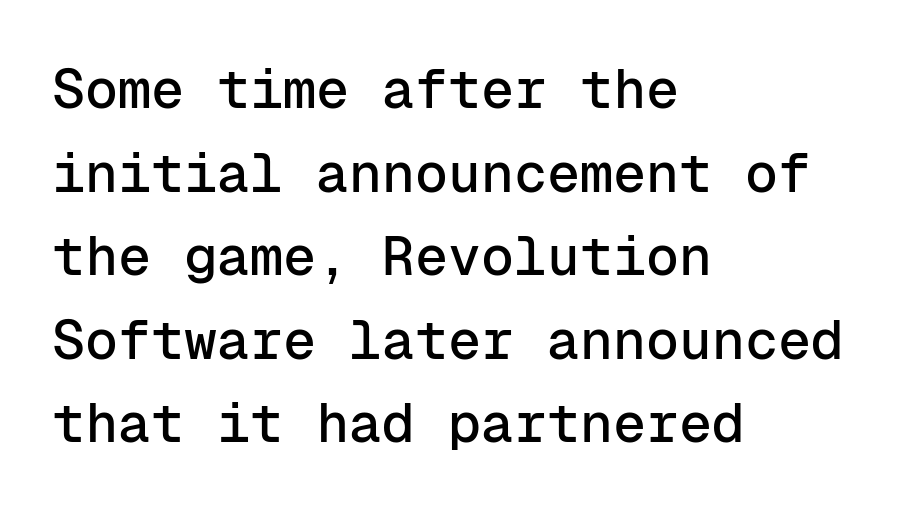
Q: Is the text italic (slanted)? A: No, it is upright.
Q: Is the typeface a serif or a sans-serif typeface? A: Sans-serif.
Q: Is the text underlined? A: No.
Q: How is the paragraph aligned? A: Left-aligned.
Q: Is the spacing between letters normal or unusually wide? A: Normal.
Q: Is the spacing between lines tight, normal or loose? A: Normal.
Q: Width (condensed, normal, or wide)? A: Normal.
Q: Stroke contrast? A: Low.
Q: x-height? A: Medium.
Q: Monospaced? A: Yes.
